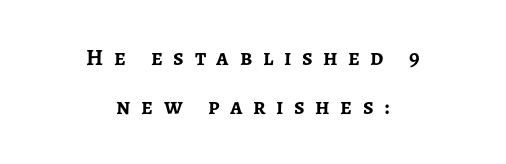
The image shows 23 px bold type, upright; set centered, loose line spacing (2.15x), unusually wide letter spacing (+0.46 em), not underlined.
